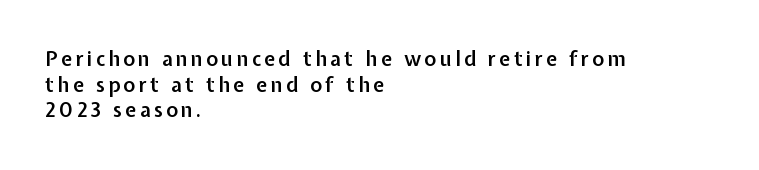
{"italic": "no", "bold": "semi", "underline": "no", "align": "left", "line_spacing": "normal", "line_spacing_ratio": 1.28, "glyph_px": 20}
